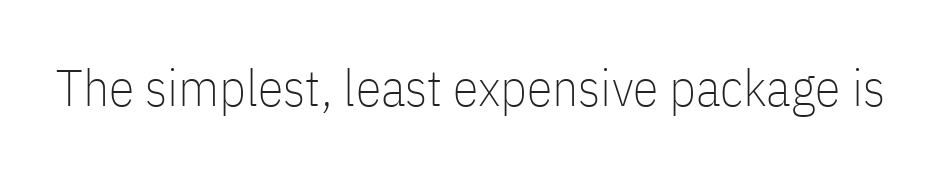
The font is comparable to plain body text, perhaps lighter. Think of a printed novel: that variable character pitch is what you see here. Descenders are the only things crossing below the line. The face used here is a sans, in the tradition of grotesques and geometrics. It's the straight-up-and-down kind of type. Words appear dense and cohesive because spacing is normal.
